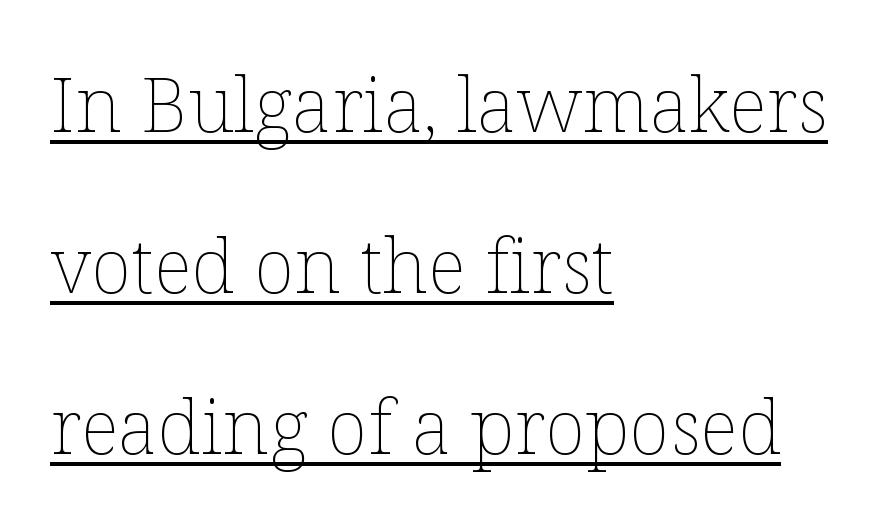
Q: Is the text bold? A: No.
Q: Is the text italic (slanted)? A: No, it is upright.
Q: Is the text underlined? A: Yes.
Q: How is the paragraph aligned? A: Left-aligned.
Q: Is the spacing between letters normal or unusually wide? A: Normal.
Q: Is the spacing between lines tight, normal or loose? A: Loose.
Q: Width (condensed, normal, or wide)? A: Normal.
Q: Stroke contrast? A: Low.
Q: x-height? A: Medium.
Q: Monospaced? A: No.
